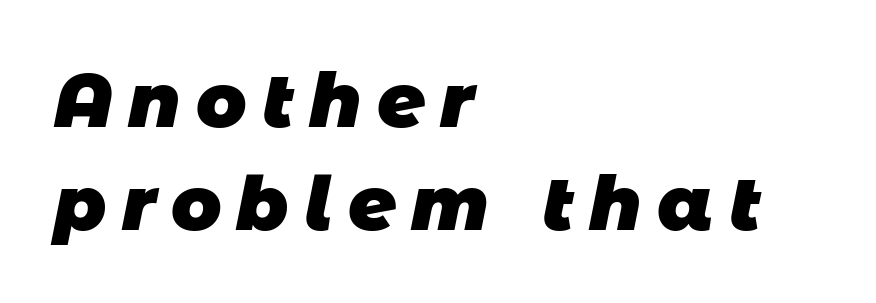
Heft: maximum for text — a bold. Note the varied advance widths — an 'i' is clearly narrower than an 'm'. Check the space under the baseline: it is left empty. Rows of type keep a routine distance in the vertical direction. The paragraph has a hard left edge and a soft right edge.
